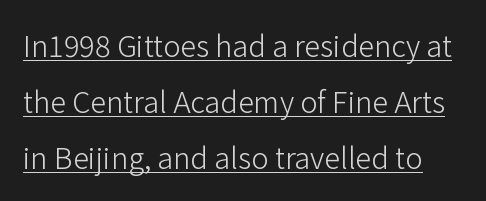
{"serif": "no", "italic": "no", "bold": "no", "weight": "light", "width": "normal", "stroke_contrast": "low", "x_height": "medium", "monospaced": "no", "underline": "yes", "line_spacing": "loose", "line_spacing_ratio": 1.93, "letter_spacing": "normal", "letter_spacing_em": 0.0, "glyph_px": 29}
